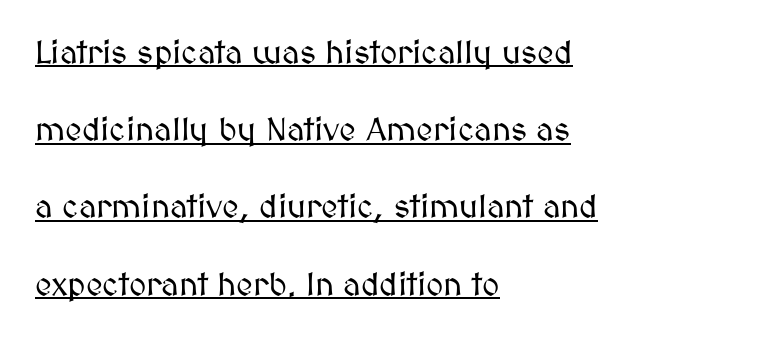
Q: Is the text italic (slanted)? A: No, it is upright.
Q: Is the text underlined? A: Yes.
Q: How is the paragraph aligned? A: Left-aligned.
Q: Is the spacing between letters normal or unusually wide? A: Normal.
Q: Is the spacing between lines tight, normal or loose? A: Loose.
Q: Width (condensed, normal, or wide)? A: Normal.
Q: Stroke contrast? A: Medium.
Q: x-height? A: Medium.
Q: Monospaced? A: No.
